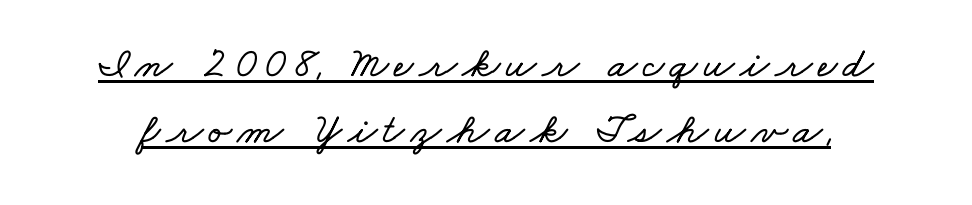
The image shows 43 px wide type; set normal line spacing (1.54x), underlined; low stroke contrast and a small x-height.
